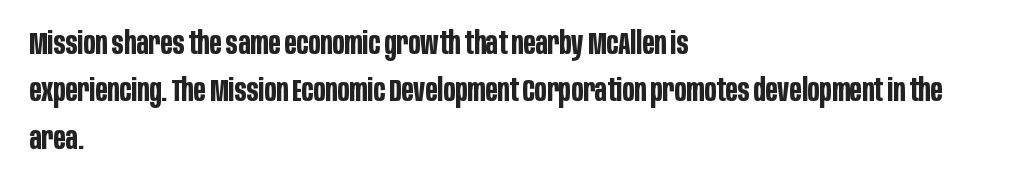
Short and long lines alike share a common starting point at left. The space between consecutive lines is moderate. Font category for this specimen: sans-serif. Think of a printed novel: that variable character pitch is what you see here. The glyphs are unaccompanied by any horizontal stroke below them. Typographic density is high because the face is bold.
